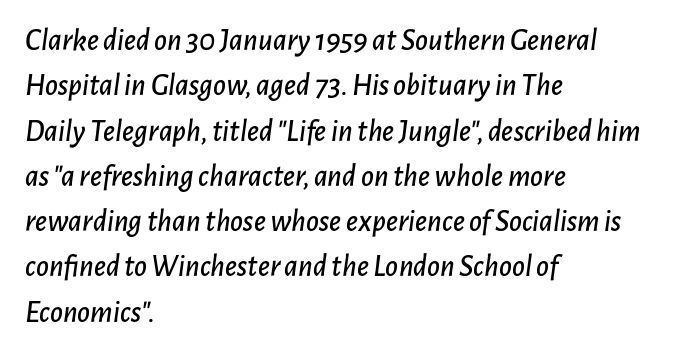
The image shows 31 px text type, italic (leaning right); set left-aligned, normal line spacing (1.46x), normal letter spacing, not underlined; low stroke contrast and a medium x-height.
